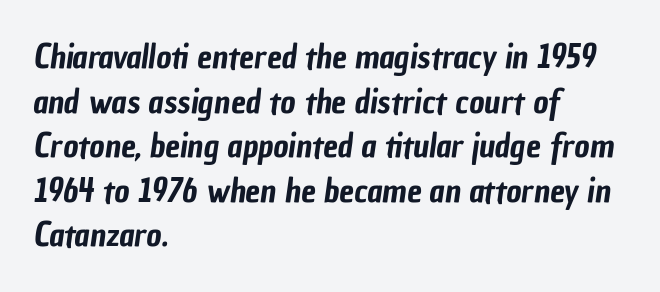
Q: Is the typeface a serif or a sans-serif typeface? A: Sans-serif.
Q: Is the text underlined? A: No.
Q: How is the paragraph aligned? A: Left-aligned.
Q: Is the spacing between letters normal or unusually wide? A: Normal.
Q: Is the spacing between lines tight, normal or loose? A: Normal.
Q: Width (condensed, normal, or wide)? A: Condensed.
Q: Stroke contrast? A: Low.
Q: x-height? A: Medium.
Q: Monospaced? A: No.
